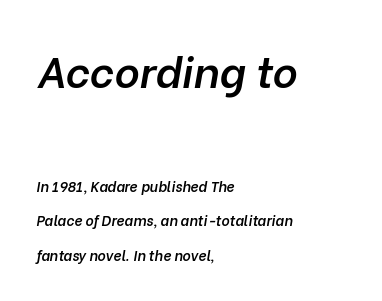
{"italic": "yes", "lean": "right", "slant_degrees": 10, "bold": "semi", "weight": "semibold", "width": "normal", "stroke_contrast": "low", "x_height": "medium", "monospaced": "no", "underline": "no", "align": "left", "line_spacing": "loose", "line_spacing_ratio": 2.44, "letter_spacing": "normal", "letter_spacing_em": 0.0, "larger_block": "first", "size_ratio": 3.07, "glyph_px": 43}
